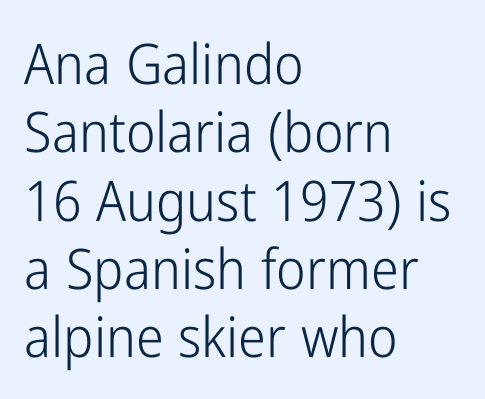
The letters advance in unequal steps, a hallmark of proportional type. Bold? No — there's no thickening of the strokes. A bare baseline throughout the passage. In terms of posture, this sample is upright. These lines keep a tight, regular rhythm from letter to letter.
